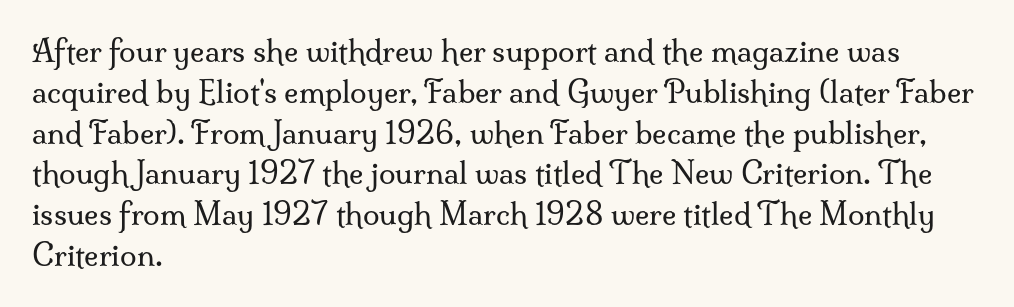
The image shows 30 px regular-weight serif type, upright; set left-aligned, normal line spacing (1.36x), normal letter spacing, not underlined; medium stroke contrast and a small x-height.
